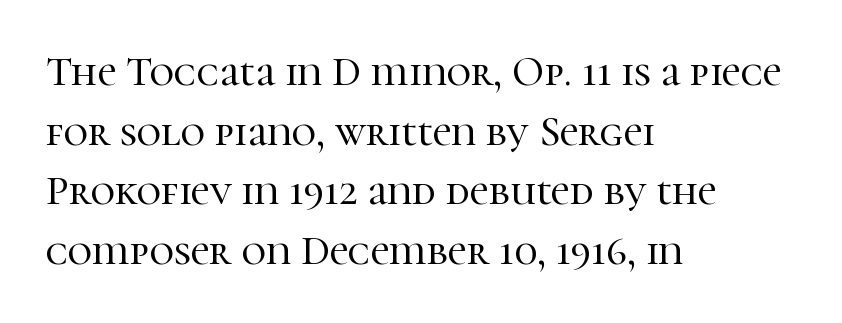
{"serif": "yes", "italic": "no", "width": "normal", "stroke_contrast": "high", "x_height": "medium", "monospaced": "no", "underline": "no", "align": "left", "line_spacing": "normal", "line_spacing_ratio": 1.42, "letter_spacing": "normal", "letter_spacing_em": 0.0, "glyph_px": 42}
